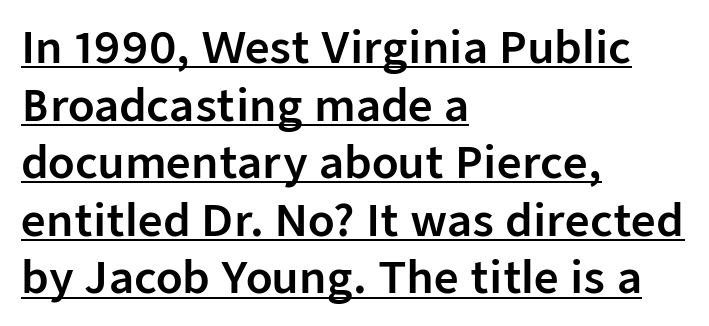
Q: Is the text italic (slanted)? A: No, it is upright.
Q: Is the typeface a serif or a sans-serif typeface? A: Sans-serif.
Q: Is the text underlined? A: Yes.
Q: How is the paragraph aligned? A: Left-aligned.
Q: Is the spacing between letters normal or unusually wide? A: Normal.
Q: Is the spacing between lines tight, normal or loose? A: Normal.
Q: Width (condensed, normal, or wide)? A: Normal.
Q: Stroke contrast? A: Low.
Q: x-height? A: Medium.
Q: Monospaced? A: No.
